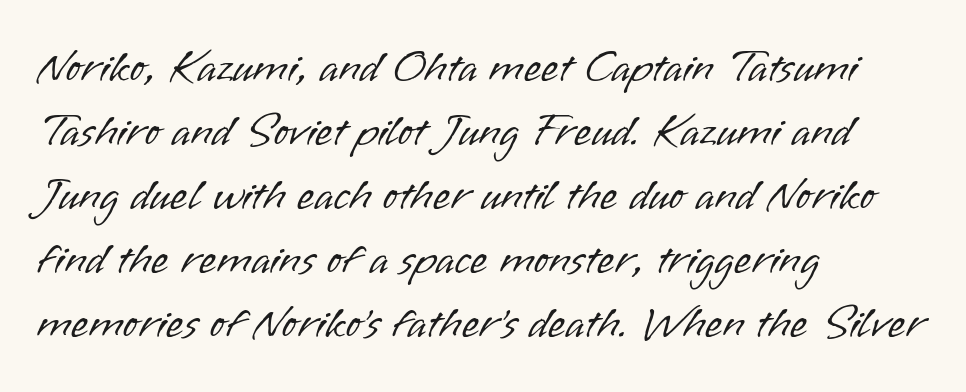
Q: Is the text bold? A: No.
Q: Is the text italic (slanted)? A: Yes.
Q: Is the typeface a serif or a sans-serif typeface? A: Sans-serif.
Q: Is the text underlined? A: No.
Q: How is the paragraph aligned? A: Left-aligned.
Q: Is the spacing between letters normal or unusually wide? A: Normal.
Q: Is the spacing between lines tight, normal or loose? A: Normal.
Q: Width (condensed, normal, or wide)? A: Normal.
Q: Stroke contrast? A: Low.
Q: x-height? A: Small.
Q: Monospaced? A: No.
